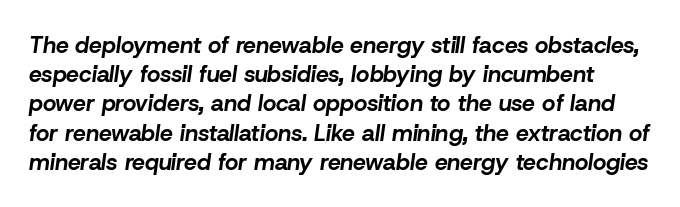
Q: Is the text bold? A: Yes.
Q: Is the text italic (slanted)? A: Yes, it leans right by about 8 degrees.
Q: Is the text underlined? A: No.
Q: Is the spacing between letters normal or unusually wide? A: Normal.
Q: Is the spacing between lines tight, normal or loose? A: Normal.
